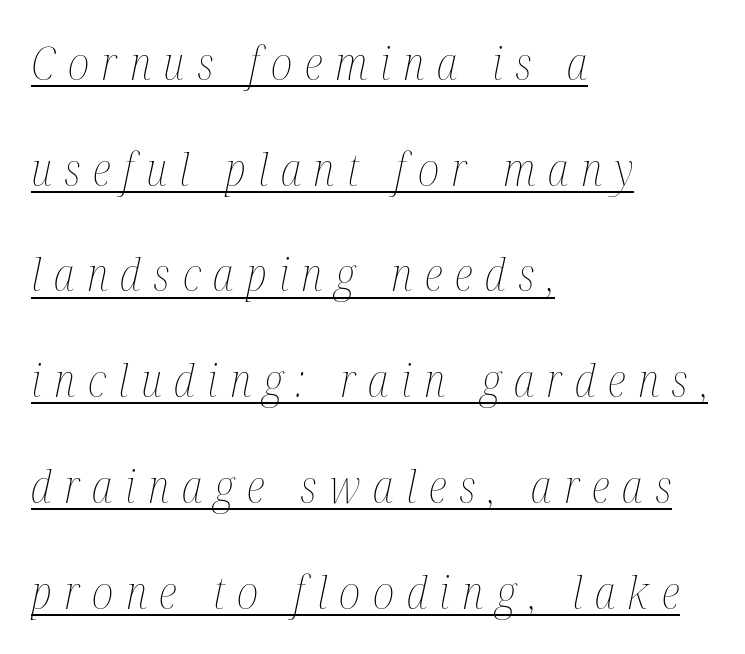
{"italic": "yes", "lean": "right", "slant_degrees": 12, "bold": "no", "weight": "thin", "width": "condensed", "stroke_contrast": "medium", "x_height": "medium", "monospaced": "no", "underline": "yes", "align": "left", "line_spacing": "loose", "line_spacing_ratio": 2.35, "letter_spacing": "wide", "letter_spacing_em": 0.28, "glyph_px": 45}
